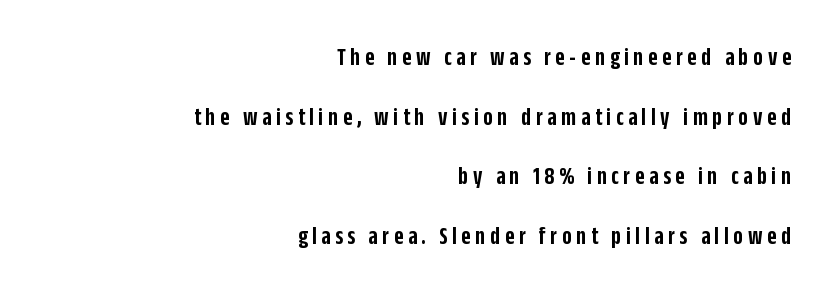
Q: Is the text bold? A: Semi-bold.
Q: Is the text italic (slanted)? A: No, it is upright.
Q: Is the text underlined? A: No.
Q: How is the paragraph aligned? A: Right-aligned.
Q: Is the spacing between lines tight, normal or loose? A: Loose.
